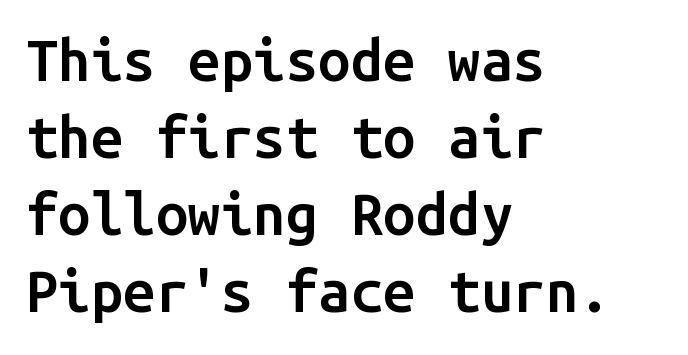
Q: Is the text bold? A: Semi-bold.
Q: Is the text italic (slanted)? A: No, it is upright.
Q: Is the typeface a serif or a sans-serif typeface? A: Sans-serif.
Q: Is the text underlined? A: No.
Q: How is the paragraph aligned? A: Left-aligned.
Q: Is the spacing between letters normal or unusually wide? A: Normal.
Q: Is the spacing between lines tight, normal or loose? A: Normal.
Q: Width (condensed, normal, or wide)? A: Normal.
Q: Stroke contrast? A: Low.
Q: x-height? A: Medium.
Q: Monospaced? A: Yes.
